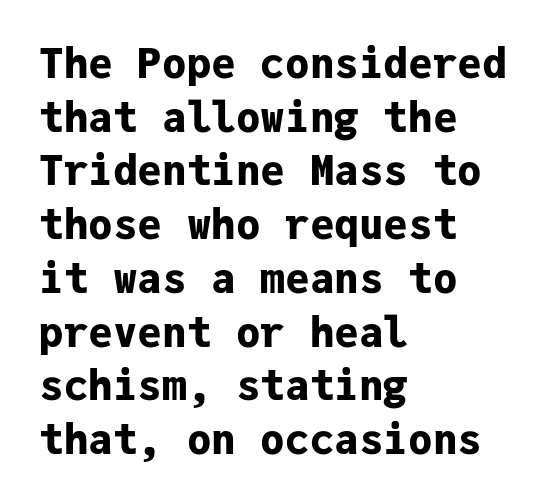
Ascenders rise straight up at ninety degrees. Nobody drew a line under any word here. The lines in this sample share a left origin and differ only in where they stop. Does the type have serifs? No, each stem ends abruptly. Strong, thick strokes mark this as bold type.
